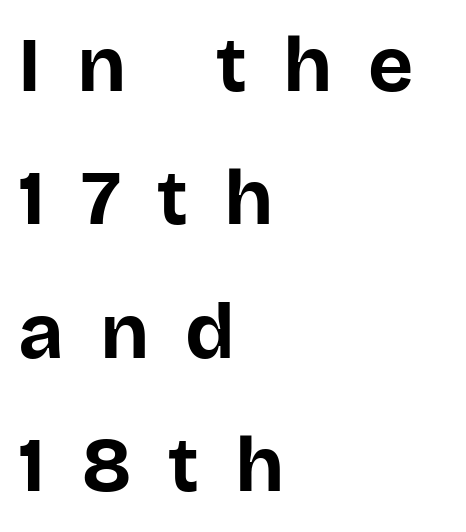
Q: Is the text bold? A: Yes.
Q: Is the text italic (slanted)? A: No, it is upright.
Q: Is the typeface a serif or a sans-serif typeface? A: Sans-serif.
Q: Is the text underlined? A: No.
Q: How is the paragraph aligned? A: Left-aligned.
Q: Is the spacing between letters normal or unusually wide? A: Unusually wide.
Q: Width (condensed, normal, or wide)? A: Normal.
Q: Stroke contrast? A: Low.
Q: x-height? A: Large.
Q: Monospaced? A: No.
